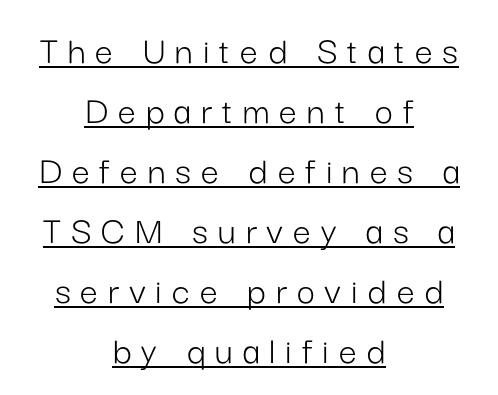
{"serif": "no", "italic": "no", "bold": "no", "weight": "light", "width": "normal", "stroke_contrast": "low", "x_height": "medium", "monospaced": "no", "underline": "yes", "align": "center", "line_spacing": "normal", "line_spacing_ratio": 1.5, "letter_spacing": "wide", "letter_spacing_em": 0.25, "glyph_px": 40}
